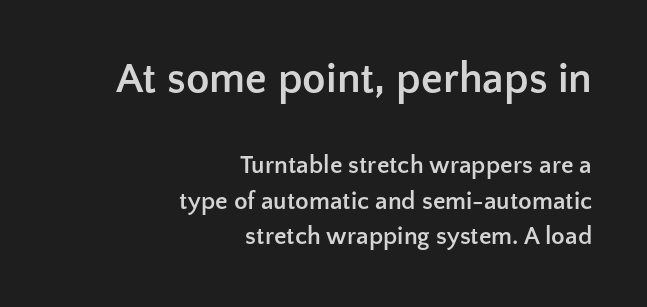
Interline gaps are of average width in this sample. The foot of each line stays bare and open. In terms of letterspacing, this is plain default setting. Stroke thickness is high; the sample reads as a true bold. To sum up the face: it is a sans, with no serifs. The specimen reads as upright at a glance.
